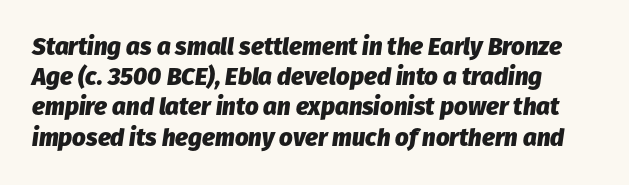
Q: Is the text bold? A: Yes.
Q: Is the text italic (slanted)? A: Yes, it leans right by about 8 degrees.
Q: Is the text underlined? A: No.
Q: Is the spacing between letters normal or unusually wide? A: Normal.
Q: Is the spacing between lines tight, normal or loose? A: Normal.
